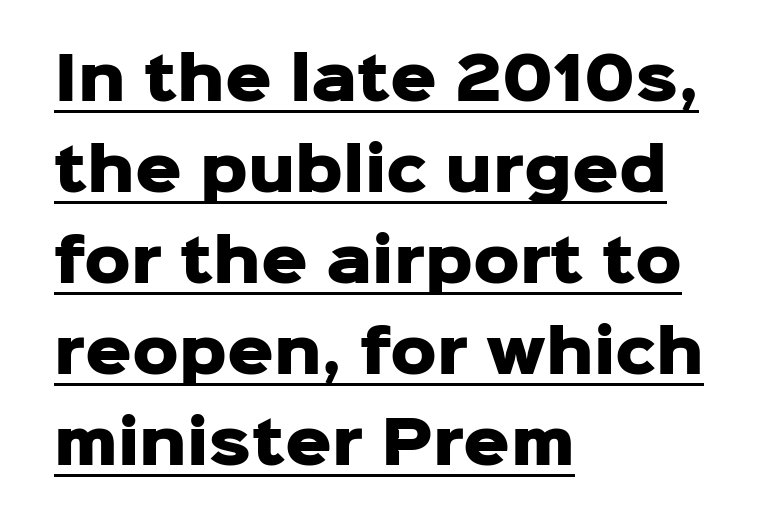
The image shows 58 px heavy sans-serif type, upright; set left-aligned, normal line spacing (1.57x), normal letter spacing, underlined; low stroke contrast and a medium x-height.
